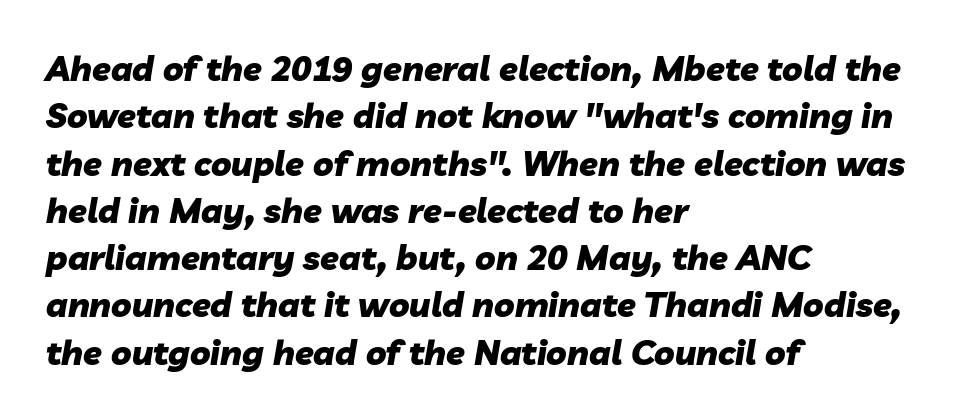
The image shows 34 px heavy type, italic (leaning right); set left-aligned, normal line spacing (1.39x), normal letter spacing, not underlined; low stroke contrast and a medium x-height.
